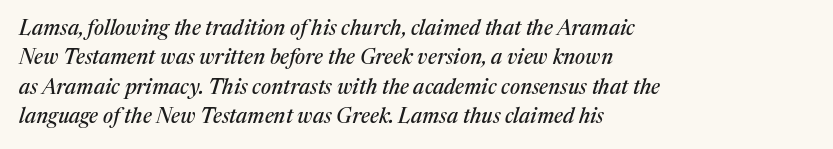
{"italic": "yes", "lean": "right", "slant_degrees": 17, "underline": "no", "align": "left", "line_spacing": "normal", "line_spacing_ratio": 1.4, "letter_spacing": "normal", "letter_spacing_em": 0.0, "glyph_px": 21}
